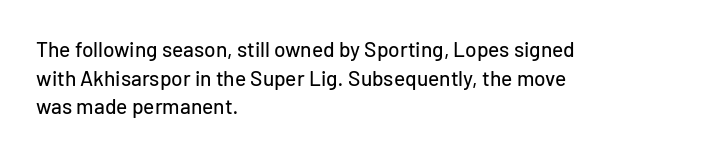
The rendering keeps characters at their native spacing. Does the lettering tilt? It doesn't — this is upright. Descender tails drop into unmarked territory. The lines sit at an ordinary, default distance from one another. One-word summary of the alignment: left.
